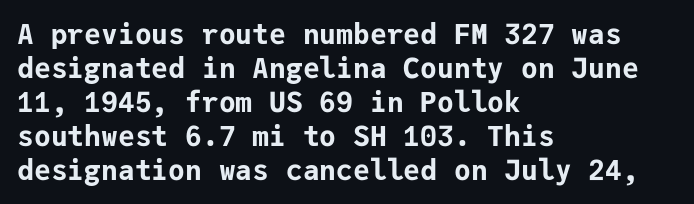
Q: Is the text bold? A: Yes.
Q: Is the text italic (slanted)? A: No, it is upright.
Q: Is the typeface a serif or a sans-serif typeface? A: Sans-serif.
Q: Is the text underlined? A: No.
Q: How is the paragraph aligned? A: Left-aligned.
Q: Is the spacing between letters normal or unusually wide? A: Normal.
Q: Width (condensed, normal, or wide)? A: Normal.
Q: Stroke contrast? A: Low.
Q: x-height? A: Medium.
Q: Monospaced? A: Yes.
